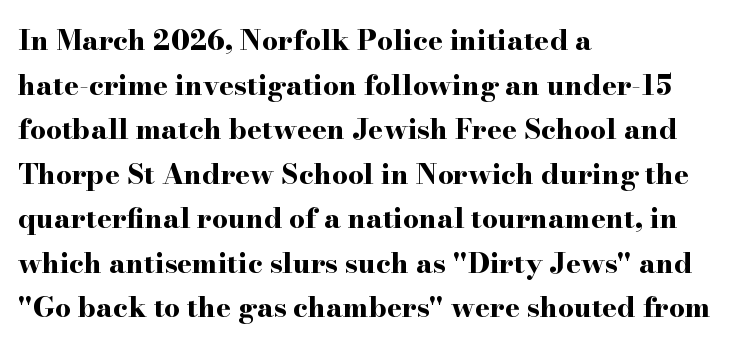
The typography opts for an upright posture over an oblique one. Characters follow at the spacing the type designer built in. The ragged edge is on the right, which tells us the setting is flush left. Honestly, there is no underline to notice here at all. These lines are rendered in a variable-pitch font.
